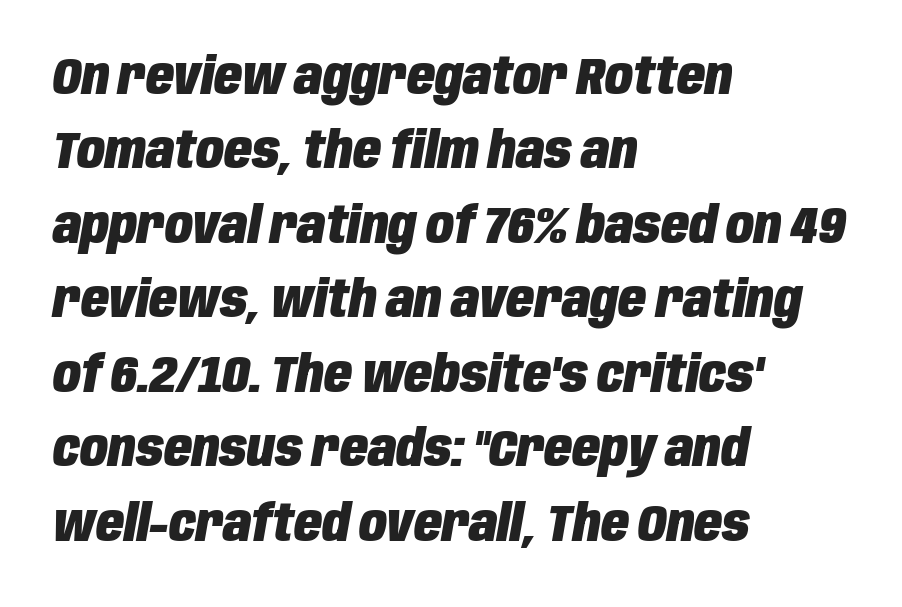
Here the designer chose a conventional face with non-uniform glyph widths. Alignment: flush left. Glance below the letters and you will spot only blank space. Each word holds together tightly as a unit, with standard inter-letter gaps.
